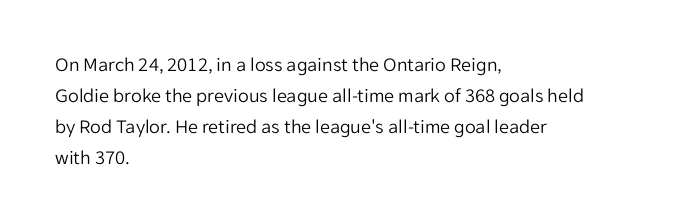
The image shows 20 px text type, upright; set left-aligned, normal line spacing (1.55x), normal letter spacing, not underlined.
